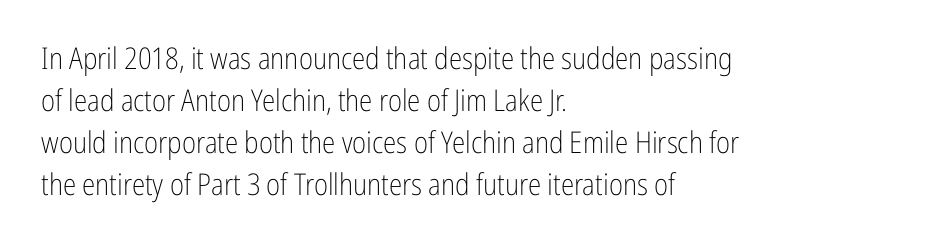
Spacing between characters is what you'd get straight out of the box. Think of a printed novel: that variable character pitch is what you see here. Quick note: not italic, upright. A classic flush-left, rag-right setting is used for this passage. Are there feet on the stems? There aren't — it's a sans.
